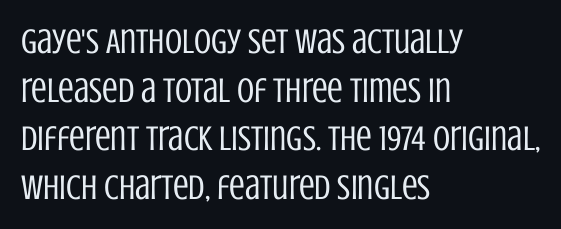
This rendering features lettering with no underline. This rendering uses left alignment, leaving the right contour irregular. These lines were composed using upright roman letters. Short note: letters normally spaced. Examine the stroke ends and you'll find no serifs. The passage shown is typed in a proportional face where columns would drift.
